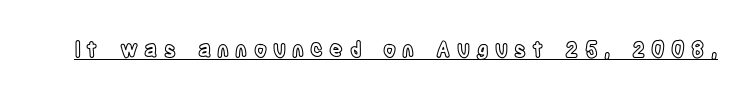
{"italic": "no", "underline": "yes", "letter_spacing": "wide", "letter_spacing_em": 0.3, "glyph_px": 21}
